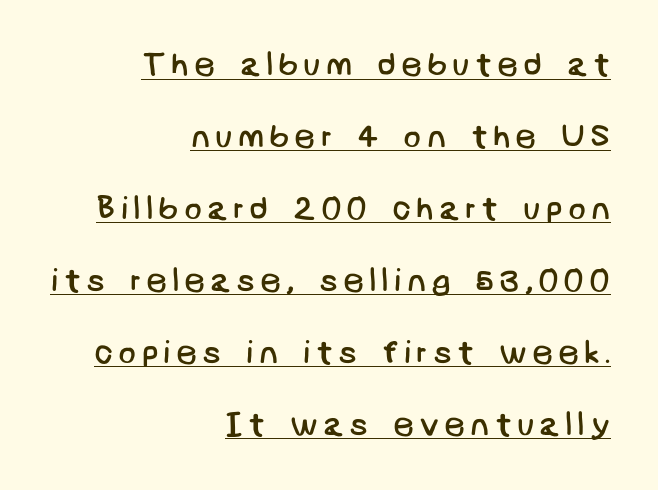
Visually the block forms a straight wall on the right and a jagged coastline on the left. The letters carry no serifs — their stems end cleanly without finishing strokes. Underlining? Definitely there. Regarding leading, the lines here are spaced well apart.
